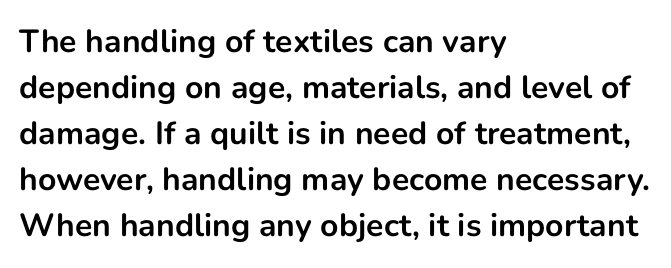
{"serif": "no", "italic": "no", "bold": "yes", "weight": "bold", "width": "normal", "stroke_contrast": "low", "x_height": "medium", "monospaced": "no", "underline": "no", "align": "left", "line_spacing": "normal", "line_spacing_ratio": 1.44, "letter_spacing": "normal", "letter_spacing_em": 0.0, "glyph_px": 32}
